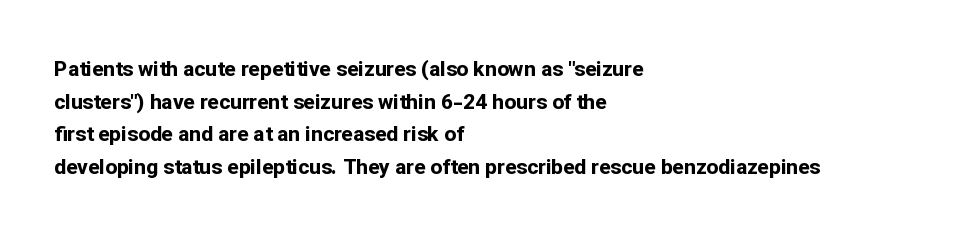
{"italic": "no", "bold": "yes", "underline": "no", "align": "left", "line_spacing": "normal", "line_spacing_ratio": 1.55, "letter_spacing": "normal", "letter_spacing_em": 0.0, "glyph_px": 21}
